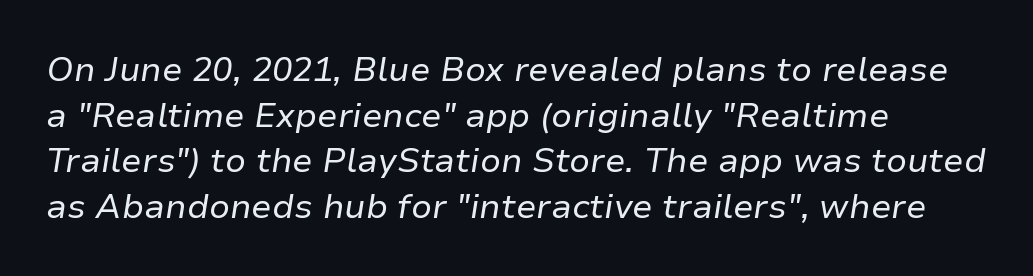
The image shows 34 px regular-weight type, italic (leaning right); set left-aligned, normal line spacing (1.34x), normal letter spacing, not underlined; low stroke contrast and a medium x-height.
